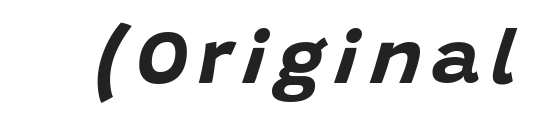
The face used here is proportionally spaced, like ordinary book or web type. Observe the lean: these are italic letterforms. The strokes are fattened all the way to bold. Underline: absent.
